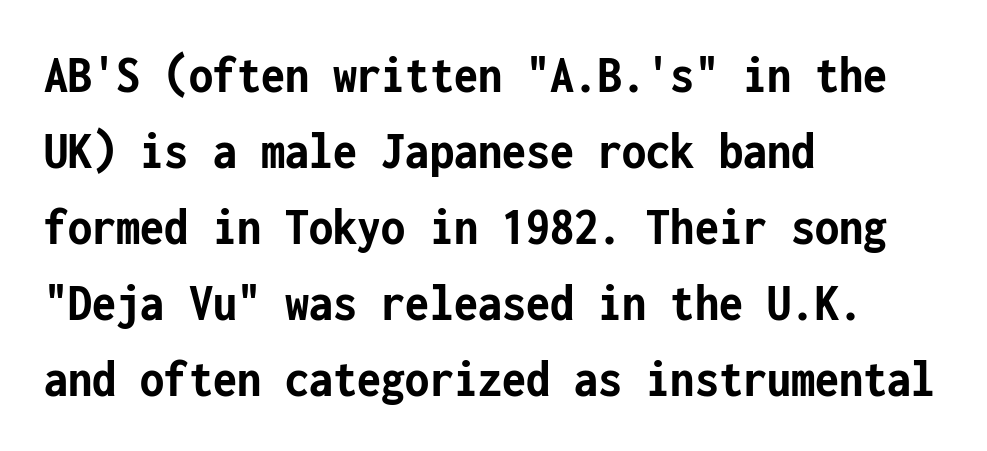
{"serif": "no", "italic": "no", "bold": "yes", "weight": "semibold", "width": "condensed", "stroke_contrast": "low", "x_height": "medium", "monospaced": "yes", "underline": "no", "align": "left", "line_spacing": "normal", "line_spacing_ratio": 1.38, "letter_spacing": "normal", "letter_spacing_em": 0.0, "glyph_px": 55}
